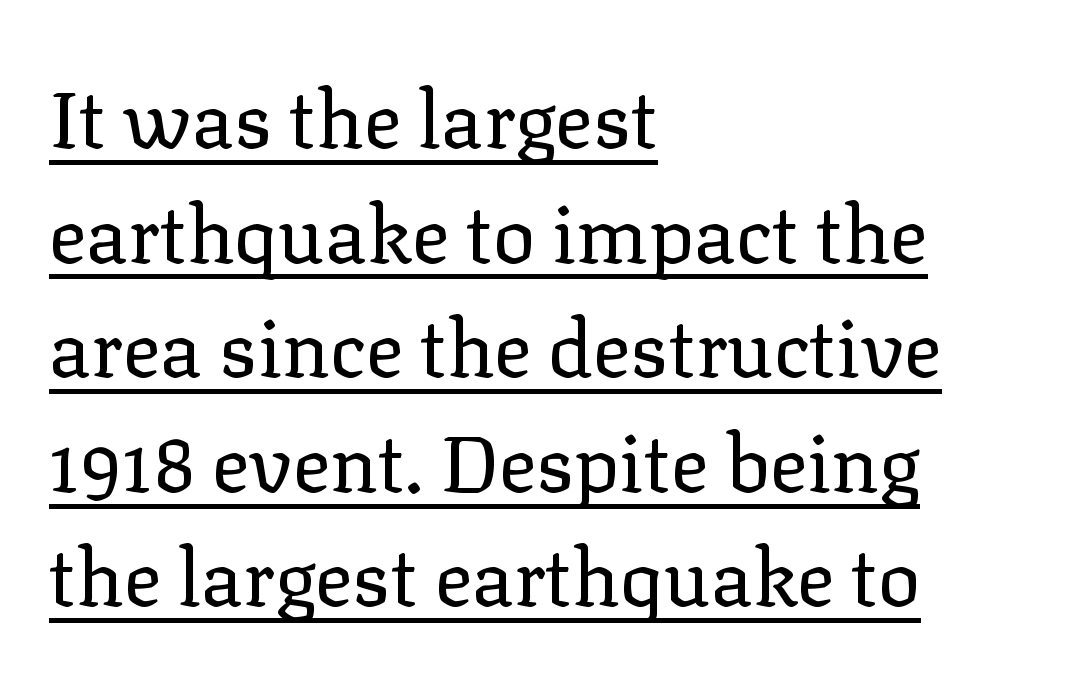
The gaps between neighbouring characters are ordinary and unremarkable. This is underlined copy, the kind a proofreader might mark for attention. Horizontally, the lines are justified to the leading edge only. Varying glyph widths throughout — classic text-font behaviour. Regular leading.
